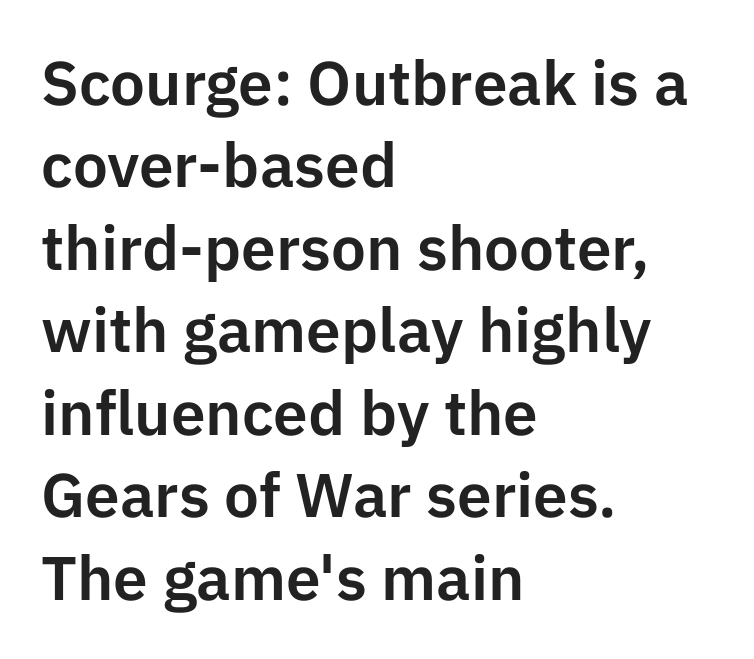
Do the characters align in a grid? No, the font is proportional. The letters stand upright; this is a roman face. Summary of vertical rhythm: regular, with standard interline spacing. Note: no serifs on the glyphs. Standard letterfit; no display-style spreading of the glyphs. Compared with a centered layout, this one pins lines to the left instead.
